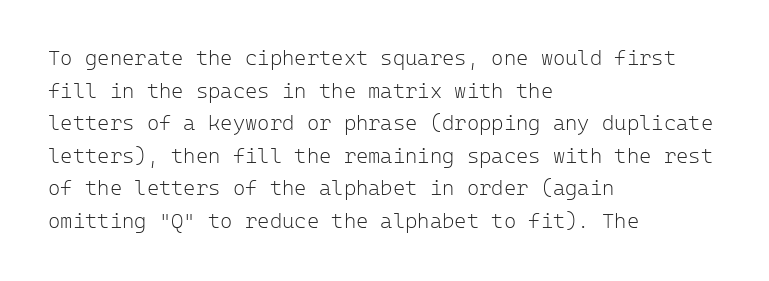
Q: Is the text bold? A: No.
Q: Is the text italic (slanted)? A: No, it is upright.
Q: Is the text underlined? A: No.
Q: How is the paragraph aligned? A: Left-aligned.
Q: Is the spacing between letters normal or unusually wide? A: Normal.
Q: Is the spacing between lines tight, normal or loose? A: Normal.
